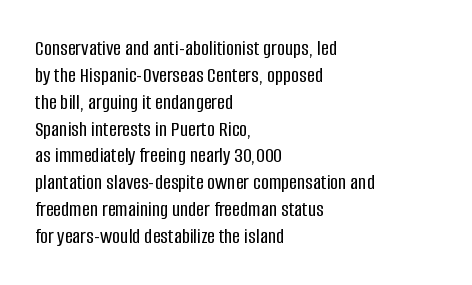
Is the block centered? No — it sits flush against the left margin. Beneath every word, the page is bare. What stands out about the letter spacing? Nothing — it is the standard amount. The lettering stays uniformly vertical, giving the passage a roman look.
